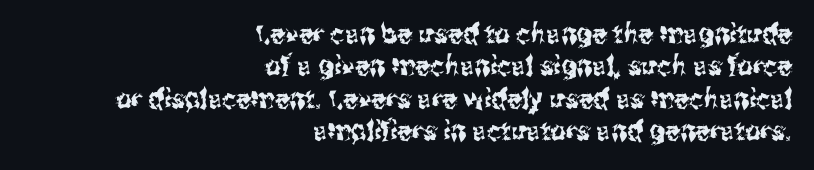
{"italic": "no", "underline": "no", "align": "right", "line_spacing_ratio": 1.2, "letter_spacing": "normal", "letter_spacing_em": 0.0, "glyph_px": 27}
